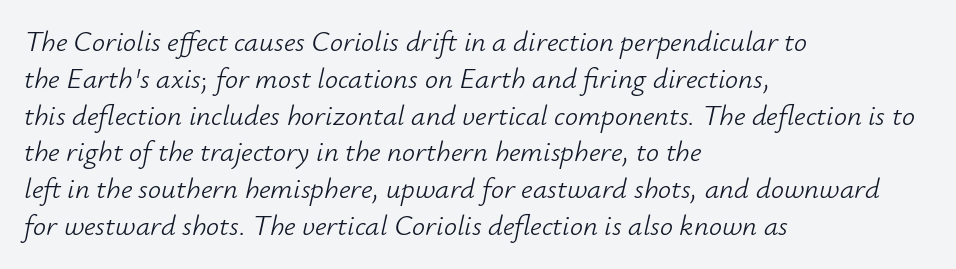
Q: Is the text bold? A: No.
Q: Is the text italic (slanted)? A: Yes, it leans right by about 12 degrees.
Q: Is the text underlined? A: No.
Q: How is the paragraph aligned? A: Left-aligned.
Q: Is the spacing between letters normal or unusually wide? A: Normal.
Q: Is the spacing between lines tight, normal or loose? A: Normal.
Q: Width (condensed, normal, or wide)? A: Normal.
Q: Stroke contrast? A: Low.
Q: x-height? A: Small.
Q: Monospaced? A: No.
